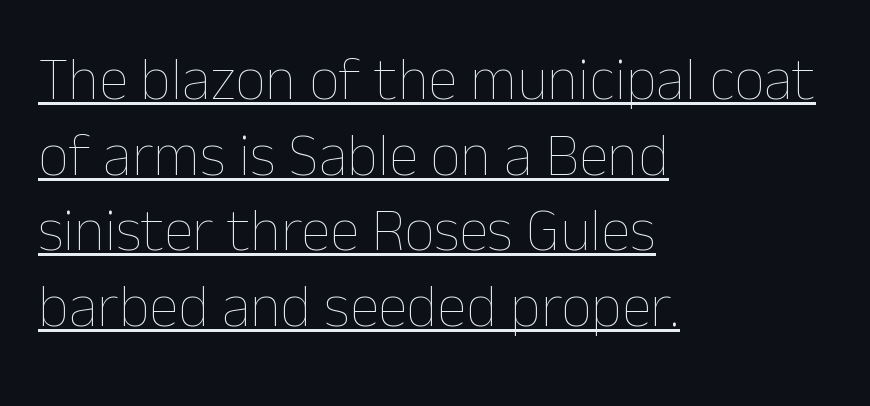
Q: Is the text bold? A: No.
Q: Is the text italic (slanted)? A: No, it is upright.
Q: Is the text underlined? A: Yes.
Q: How is the paragraph aligned? A: Left-aligned.
Q: Is the spacing between letters normal or unusually wide? A: Normal.
Q: Is the spacing between lines tight, normal or loose? A: Normal.
Q: Width (condensed, normal, or wide)? A: Normal.
Q: Stroke contrast? A: Low.
Q: x-height? A: Medium.
Q: Monospaced? A: No.
